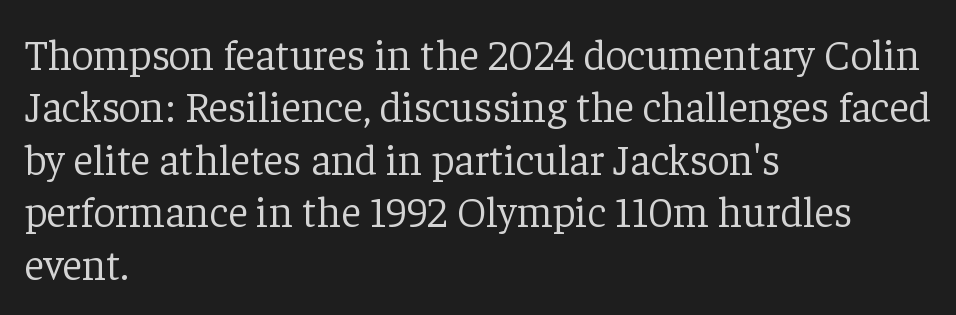
Q: Is the text bold? A: No.
Q: Is the text italic (slanted)? A: No, it is upright.
Q: Is the typeface a serif or a sans-serif typeface? A: Serif.
Q: Is the text underlined? A: No.
Q: How is the paragraph aligned? A: Left-aligned.
Q: Is the spacing between letters normal or unusually wide? A: Normal.
Q: Width (condensed, normal, or wide)? A: Normal.
Q: Stroke contrast? A: Low.
Q: x-height? A: Medium.
Q: Monospaced? A: No.
